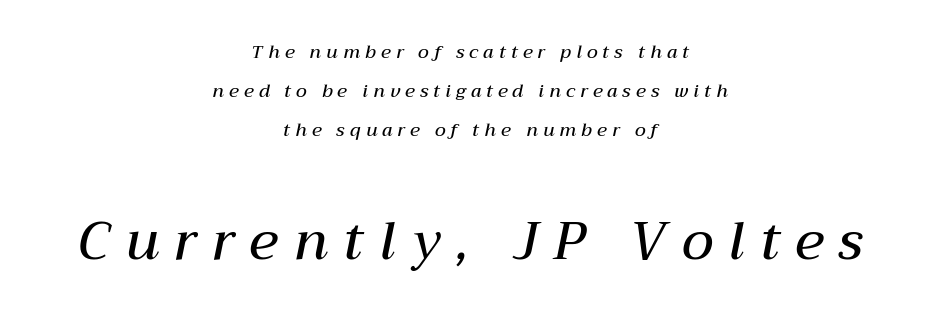
Characters are canted at an angle relative to the baseline's perpendicular. Looks like regular typesetting: each glyph gets only the width it needs. These lines are centered, leaving both edges ragged. The lines are spread far apart with generous leading.
